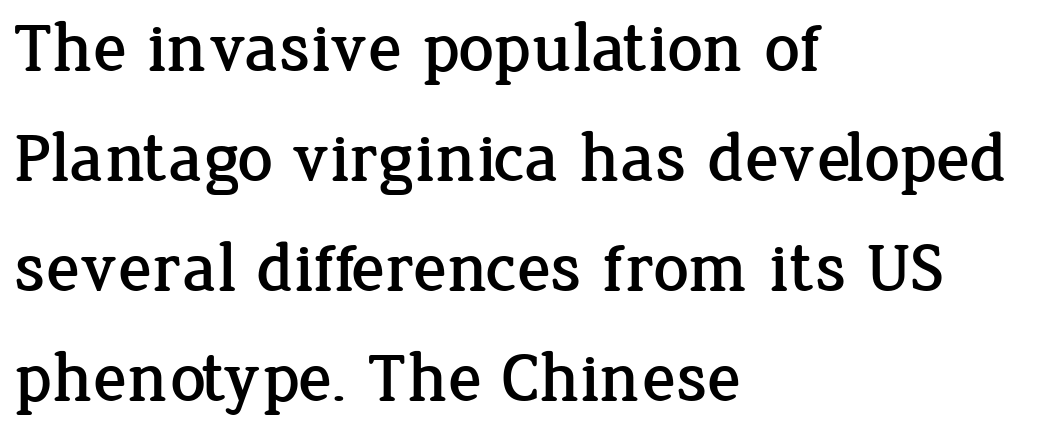
The image shows 70 px serif type, upright; set left-aligned, normal line spacing (1.57x), normal letter spacing, not underlined; low stroke contrast and a medium x-height.
